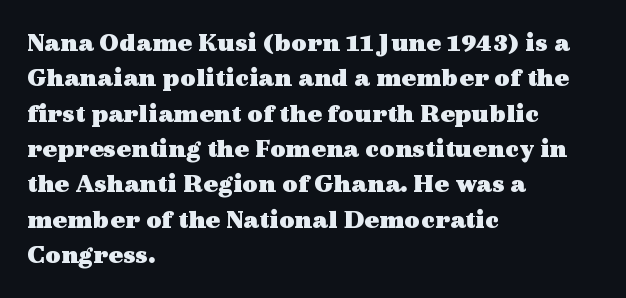
Q: Is the text bold? A: Yes.
Q: Is the text italic (slanted)? A: No, it is upright.
Q: Is the text underlined? A: No.
Q: How is the paragraph aligned? A: Left-aligned.
Q: Is the spacing between letters normal or unusually wide? A: Normal.
Q: Is the spacing between lines tight, normal or loose? A: Normal.
